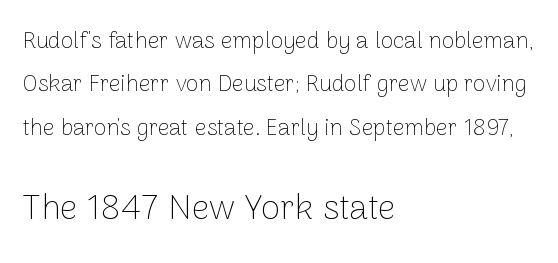
Q: Is the text bold? A: No.
Q: Is the text italic (slanted)? A: No, it is upright.
Q: Is the typeface a serif or a sans-serif typeface? A: Sans-serif.
Q: Is the text underlined? A: No.
Q: How is the paragraph aligned? A: Left-aligned.
Q: Is the spacing between letters normal or unusually wide? A: Normal.
Q: Which block of text is set in a larger size, the first (top) or the second (bottom)? A: The second (bottom) one.
Q: Width (condensed, normal, or wide)? A: Normal.
Q: Stroke contrast? A: Low.
Q: x-height? A: Medium.
Q: Monospaced? A: No.
